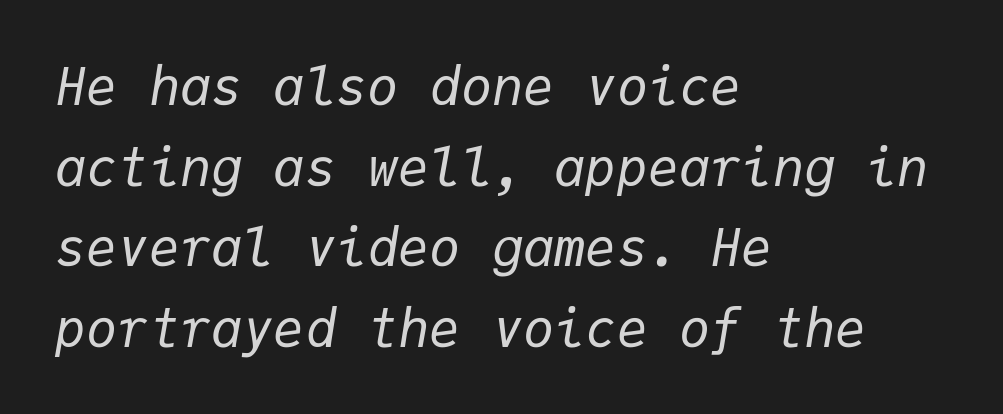
These lines sit exactly where default settings would place them. Spacing verdict: monospaced, one width for all characters. The text carries the slant typical of an italic or oblique font. Letter spacing: default. Decoration check: the copy has no underline. Stroke thickness stays within the range of a standard reading face or lighter.
